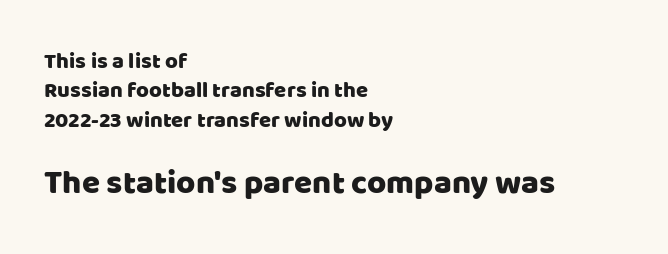
Q: Is the text italic (slanted)? A: No, it is upright.
Q: Is the typeface a serif or a sans-serif typeface? A: Sans-serif.
Q: Is the text underlined? A: No.
Q: How is the paragraph aligned? A: Left-aligned.
Q: Is the spacing between letters normal or unusually wide? A: Normal.
Q: Is the spacing between lines tight, normal or loose? A: Normal.
Q: Which block of text is set in a larger size, the first (top) or the second (bottom)? A: The second (bottom) one.
Q: Width (condensed, normal, or wide)? A: Normal.
Q: Stroke contrast? A: Low.
Q: x-height? A: Large.
Q: Monospaced? A: No.
